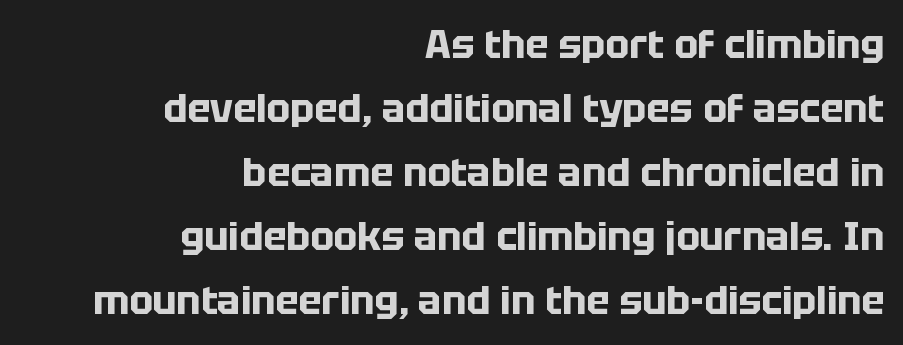
The text was rendered using a sans face with plain stroke endings. What stands out about the letter spacing? Nothing — it is the standard amount. Nobody drew a line under any word here. The typesetter chose a ragged-left arrangement here. How heavy is the stroke? Heavy — this is a bold. Looks like regular typesetting: each glyph gets only the width it needs.
